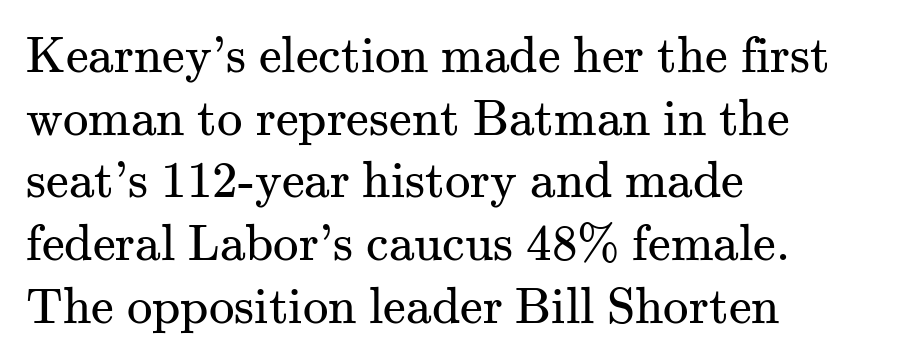
Q: Is the text bold? A: No.
Q: Is the text italic (slanted)? A: No, it is upright.
Q: Is the typeface a serif or a sans-serif typeface? A: Serif.
Q: Is the text underlined? A: No.
Q: How is the paragraph aligned? A: Left-aligned.
Q: Is the spacing between letters normal or unusually wide? A: Normal.
Q: Width (condensed, normal, or wide)? A: Normal.
Q: Stroke contrast? A: Medium.
Q: x-height? A: Small.
Q: Monospaced? A: No.
